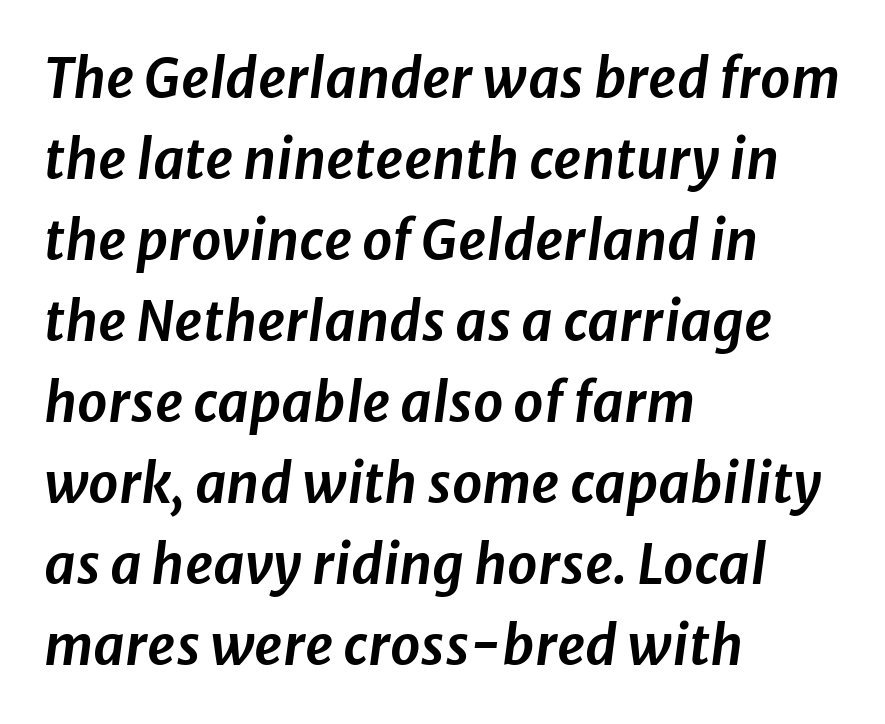
The image shows 54 px text type, italic (leaning right); set left-aligned, normal line spacing (1.5x), normal letter spacing, not underlined; low stroke contrast and a medium x-height.
